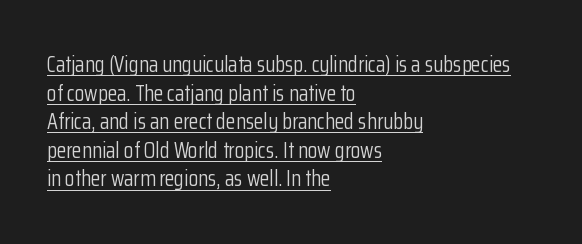
The image shows 22 px text type, upright; set left-aligned, normal line spacing (1.3x), normal letter spacing, underlined.
